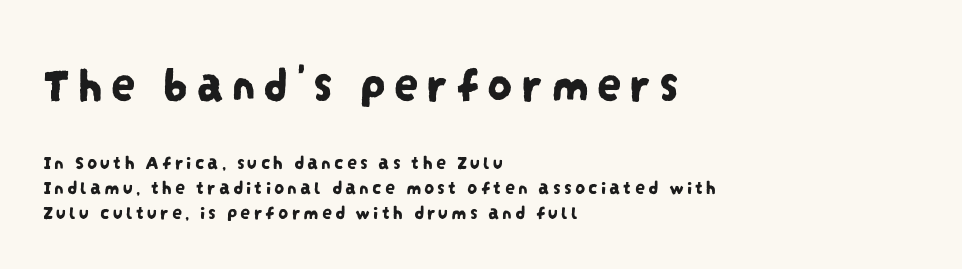
Q: Is the typeface a serif or a sans-serif typeface? A: Sans-serif.
Q: Is the text underlined? A: No.
Q: How is the paragraph aligned? A: Left-aligned.
Q: Is the spacing between lines tight, normal or loose? A: Normal.
Q: Which block of text is set in a larger size, the first (top) or the second (bottom)? A: The first (top) one.
Q: Width (condensed, normal, or wide)? A: Condensed.
Q: Stroke contrast? A: Low.
Q: x-height? A: Large.
Q: Monospaced? A: No.
